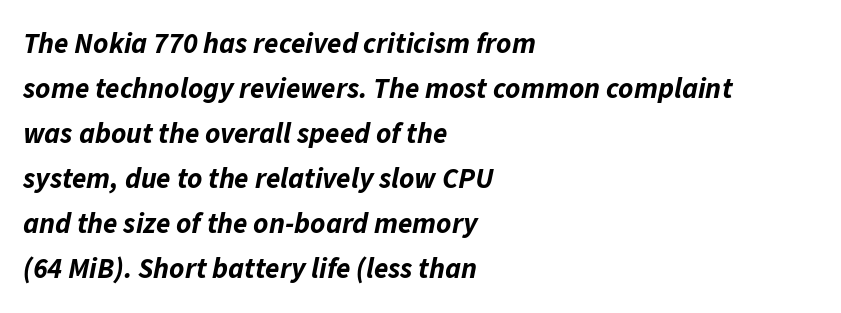
{"italic": "yes", "lean": "right", "slant_degrees": 11, "bold": "yes", "weight": "bold", "width": "normal", "stroke_contrast": "low", "x_height": "medium", "monospaced": "no", "underline": "no", "align": "left", "line_spacing": "normal", "line_spacing_ratio": 1.55, "letter_spacing": "normal", "letter_spacing_em": 0.0, "glyph_px": 29}
